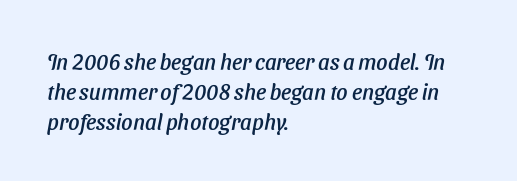
{"italic": "yes", "lean": "right", "slant_degrees": 11, "underline": "no", "align": "left", "line_spacing": "normal", "line_spacing_ratio": 1.36, "letter_spacing": "normal", "letter_spacing_em": 0.0, "glyph_px": 22}
